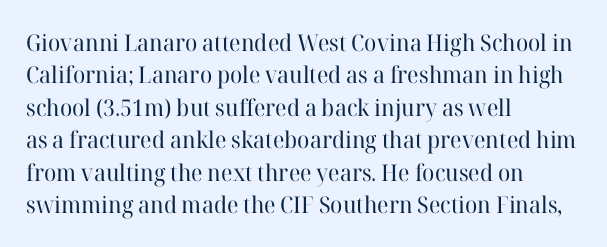
Q: Is the text bold? A: No.
Q: Is the text italic (slanted)? A: No, it is upright.
Q: Is the text underlined? A: No.
Q: How is the paragraph aligned? A: Left-aligned.
Q: Is the spacing between letters normal or unusually wide? A: Normal.
Q: Is the spacing between lines tight, normal or loose? A: Normal.
